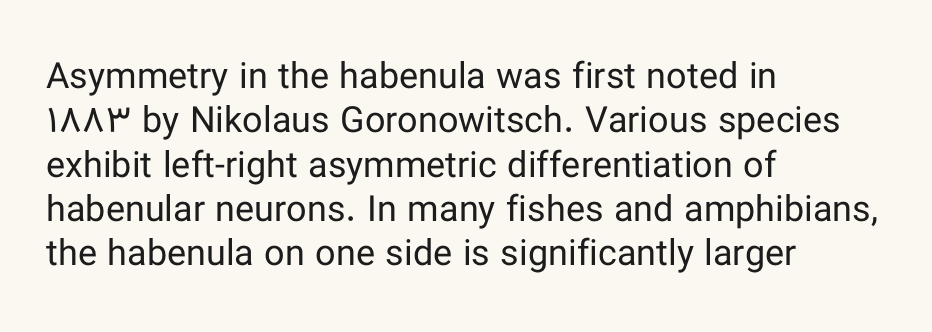
If you drew a line through each stem, it would be perfectly vertical. Note: no serifs on the glyphs. The rendering keeps characters at their native spacing. Stems and bowls with no extra thickness — not bold. Think of a printed novel: that variable character pitch is what you see here.
